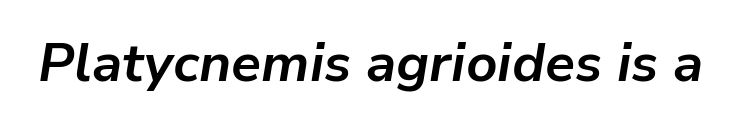
Q: Is the text bold? A: Yes.
Q: Is the text italic (slanted)? A: Yes, it leans right by about 9 degrees.
Q: Is the text underlined? A: No.
Q: Is the spacing between letters normal or unusually wide? A: Normal.
Q: Width (condensed, normal, or wide)? A: Normal.
Q: Stroke contrast? A: Low.
Q: x-height? A: Medium.
Q: Monospaced? A: No.
